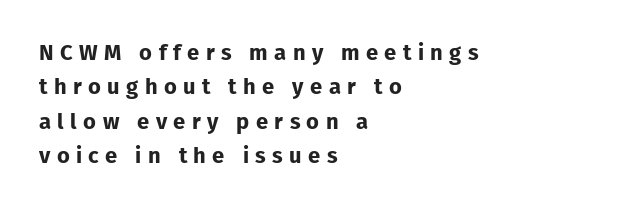
The image shows 22 px bold type, upright; set left-aligned, normal line spacing (1.56x), unusually wide letter spacing (+0.29 em), not underlined.
